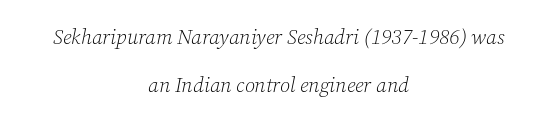
{"italic": "yes", "lean": "right", "slant_degrees": 12, "bold": "no", "underline": "no", "align": "center", "line_spacing": "loose", "line_spacing_ratio": 2.27, "letter_spacing": "normal", "letter_spacing_em": 0.0, "glyph_px": 21}
